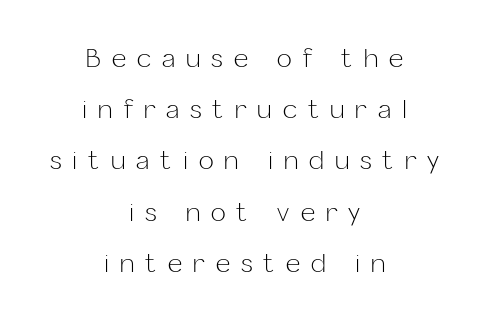
{"italic": "no", "bold": "no", "underline": "no", "align": "center", "line_spacing": "loose", "line_spacing_ratio": 2.05, "letter_spacing": "wide", "letter_spacing_em": 0.44, "glyph_px": 25}
